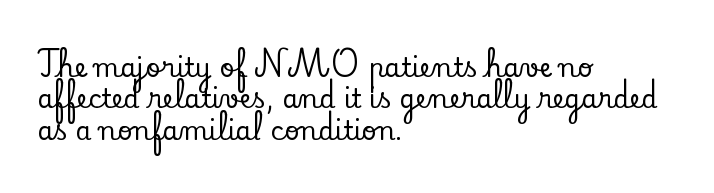
The image shows 26 px text type, upright; set left-aligned, line spacing 1.21x, normal letter spacing, not underlined.
